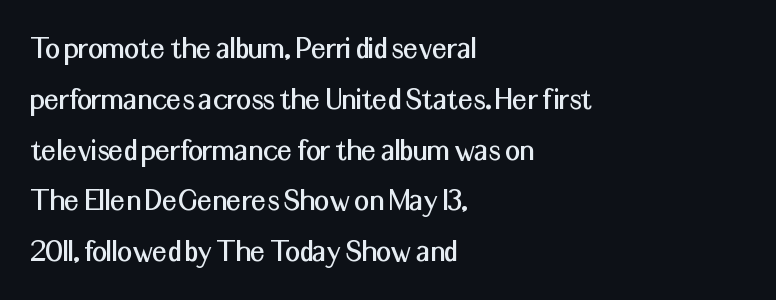
The image shows 33 px sans-serif type, upright; set left-aligned, normal line spacing (1.54x), normal letter spacing, not underlined; medium stroke contrast and a medium x-height.
